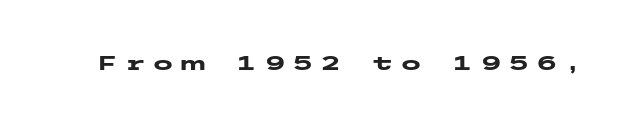
The image shows 20 px bold type, upright; set unusually wide letter spacing (+0.3 em), not underlined.
